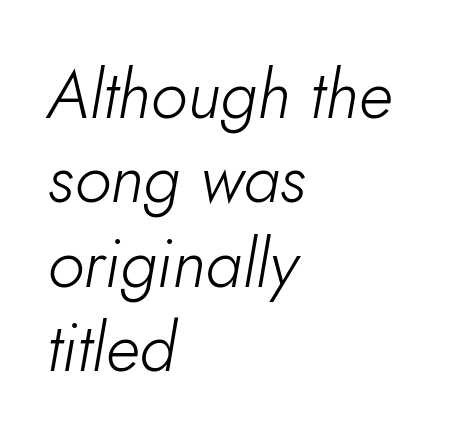
Q: Is the text bold? A: No.
Q: Is the text italic (slanted)? A: Yes, it leans right by about 10 degrees.
Q: Is the text underlined? A: No.
Q: How is the paragraph aligned? A: Left-aligned.
Q: Is the spacing between letters normal or unusually wide? A: Normal.
Q: Width (condensed, normal, or wide)? A: Normal.
Q: Stroke contrast? A: Low.
Q: x-height? A: Small.
Q: Monospaced? A: No.
